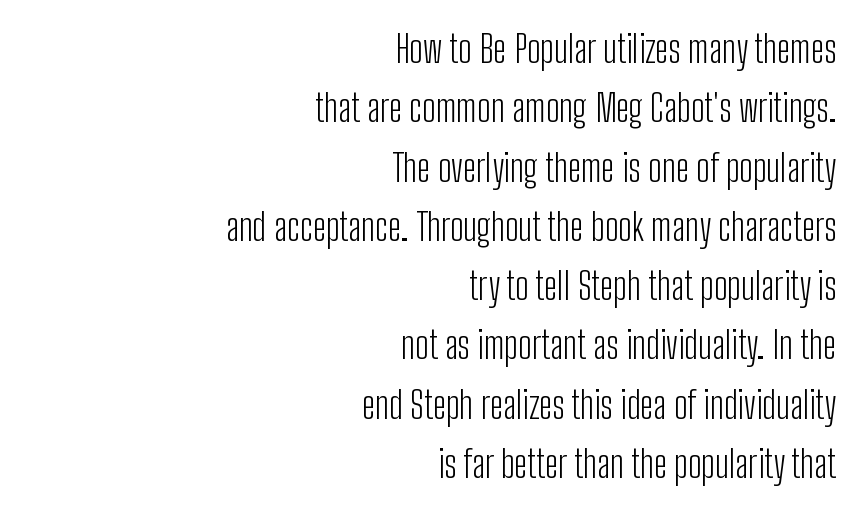
{"serif": "no", "italic": "no", "bold": "no", "weight": "light", "width": "condensed", "stroke_contrast": "low", "x_height": "medium", "monospaced": "no", "underline": "no", "align": "right", "line_spacing": "normal", "line_spacing_ratio": 1.56, "letter_spacing": "normal", "letter_spacing_em": 0.0, "glyph_px": 38}
